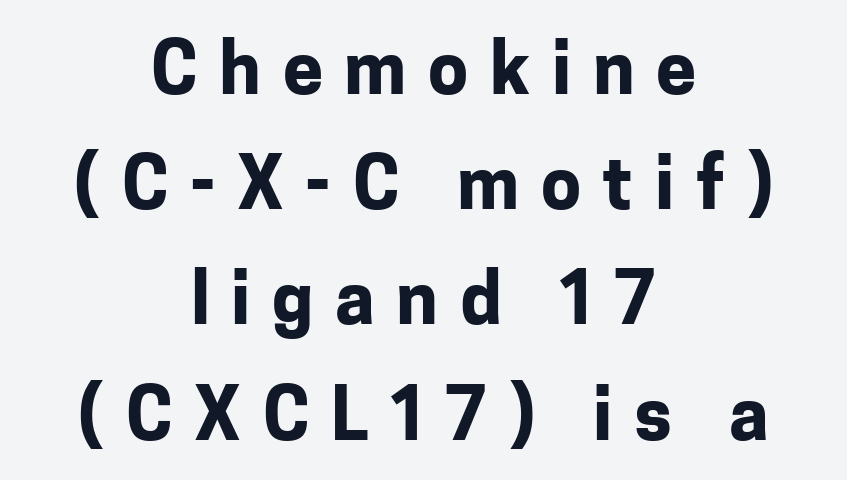
The sample has been set heavy, in full bold. Spacing between characters has been opened up far beyond the box default. A normal amount of white space separates one row of letters from the next. Leftover space on each line is divided equally before and after the words.
